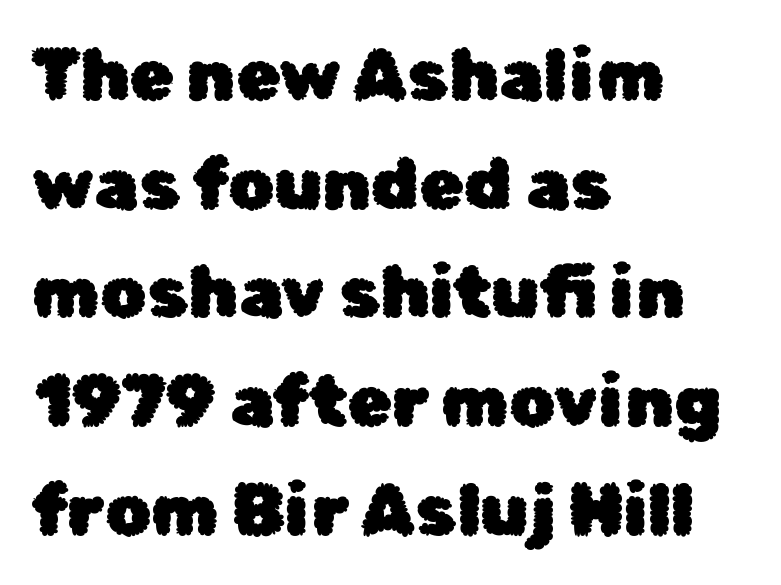
The image shows 72 px sans-serif type, upright; set left-aligned, normal line spacing (1.51x), normal letter spacing, not underlined; low stroke contrast and a medium x-height.
